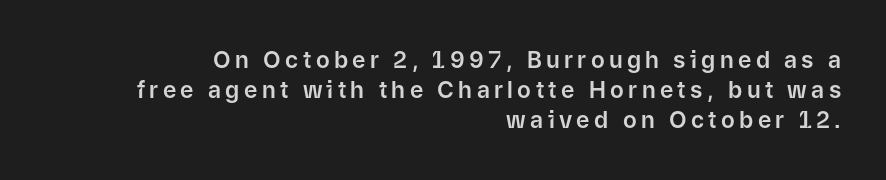
The image shows 23 px text type, upright; set right-aligned, normal line spacing (1.31x), not underlined.
